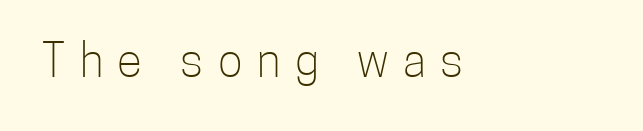
Q: Is the text bold? A: No.
Q: Is the text italic (slanted)? A: No, it is upright.
Q: Is the typeface a serif or a sans-serif typeface? A: Sans-serif.
Q: Is the text underlined? A: No.
Q: Is the spacing between letters normal or unusually wide? A: Unusually wide.
Q: Width (condensed, normal, or wide)? A: Condensed.
Q: Stroke contrast? A: Low.
Q: x-height? A: Medium.
Q: Monospaced? A: No.
